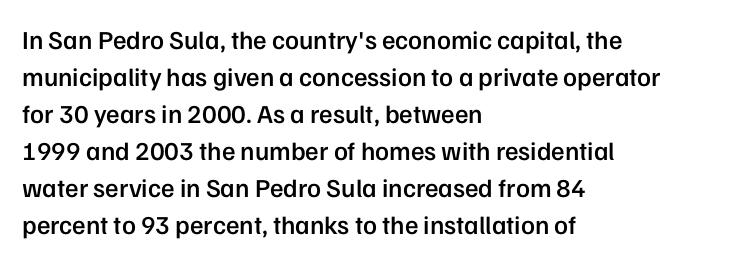
{"italic": "no", "bold": "semi", "underline": "no", "align": "left", "line_spacing": "normal", "line_spacing_ratio": 1.42, "letter_spacing": "normal", "letter_spacing_em": 0.0, "glyph_px": 26}
